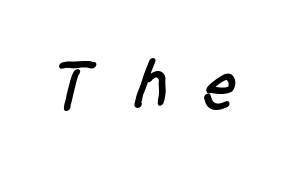
The image shows 71 px condensed sans-serif type; set unusually wide letter spacing (+0.45 em), not underlined; low stroke contrast and a large x-height.
